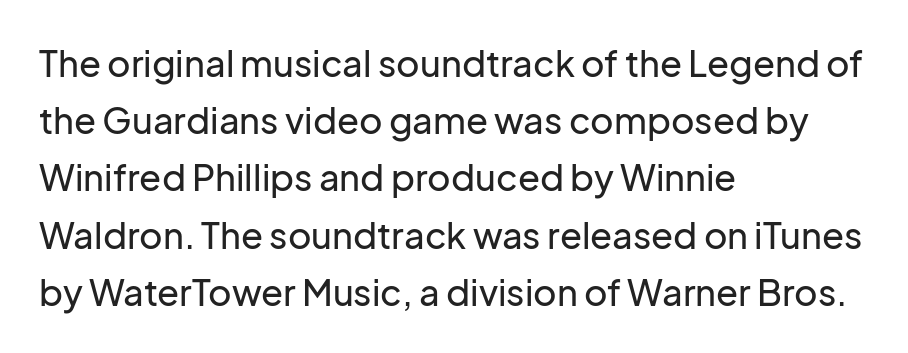
The image shows 36 px sans-serif type, upright; set left-aligned, normal line spacing (1.59x), normal letter spacing, not underlined; low stroke contrast and a medium x-height.
